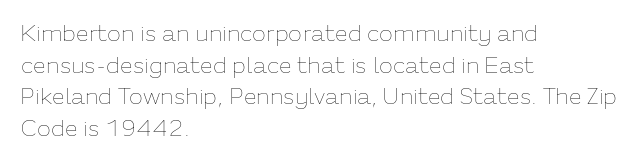
{"italic": "no", "bold": "no", "underline": "no", "align": "left", "line_spacing": "normal", "line_spacing_ratio": 1.37, "letter_spacing": "normal", "letter_spacing_em": 0.0, "glyph_px": 23}
